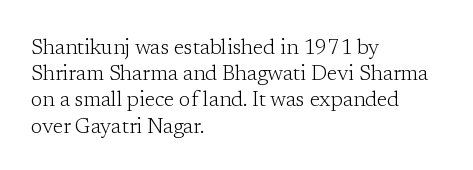
The image shows 21 px text type, upright; set left-aligned, normal line spacing (1.25x), normal letter spacing, not underlined.
